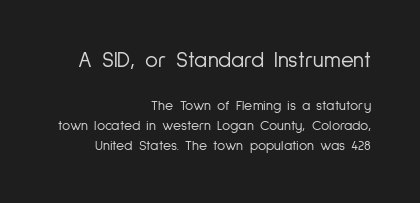
{"italic": "no", "bold": "no", "underline": "no", "align": "right", "line_spacing": "normal", "line_spacing_ratio": 1.43, "letter_spacing": "normal", "letter_spacing_em": 0.0, "larger_block": "first", "size_ratio": 1.57, "glyph_px": 22}
